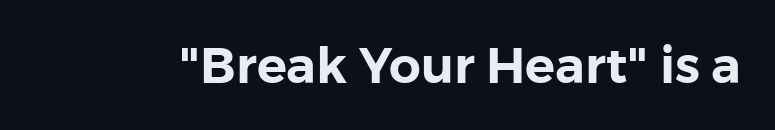
Character widths vary here, with narrow letters taking less room than wide ones. Check under the words: just untouched page. This rendering employs a face without finishing strokes, i.e., a sans-serif. Standard letterfit; no display-style spreading of the glyphs. It's the straight-up-and-down kind of type.
